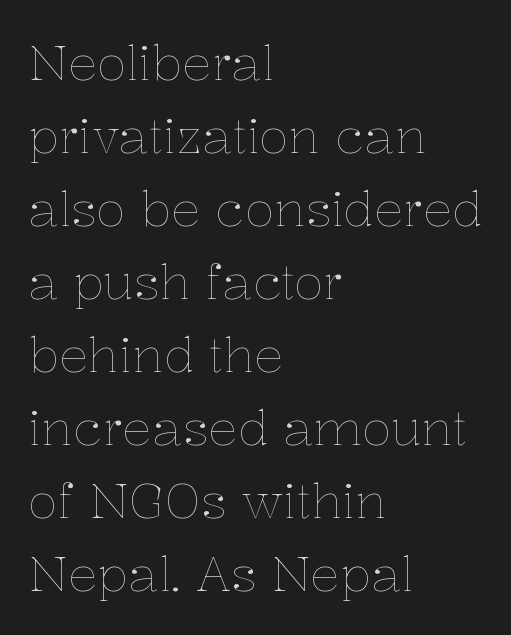
Any mark beneath the type? The region is blank. Is there any slant? The stems are plumb. Vertically, the passage feels balanced, rows spaced as you'd expect. The text block is weighted toward the left margin, trailing off unevenly rightward. Is the stroke heavy? The answer is a plain regular-or-lighter. You could not count columns in this text — the font is proportionally spaced.
